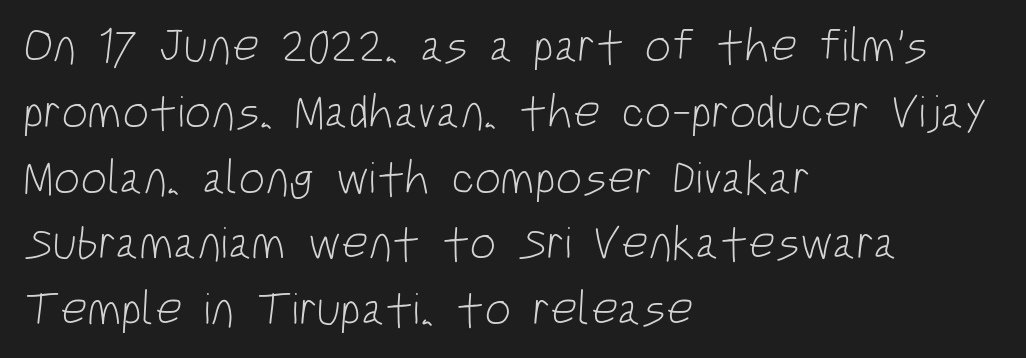
Stroke thickness stays within the range of a standard reading face or lighter. Is this a fixed-width face? No — the glyphs have proportional, varying widths. Clear beneath every line of the passage. The space between consecutive lines is moderate.
